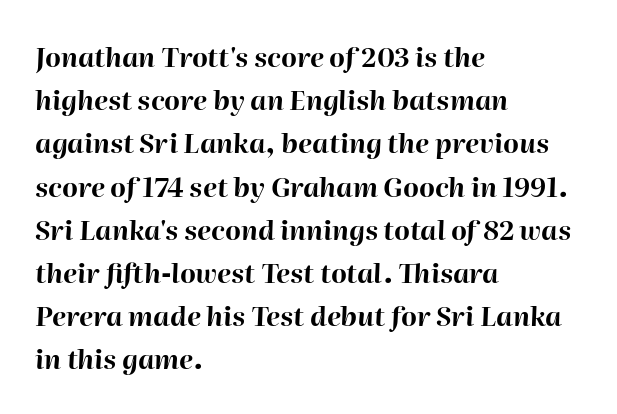
This is heavy type, rendered in bold. Horizontally, the lines are justified to the leading edge only. The line-height multiplier appears to be the usual default. Letters rest on an invisible, unmarked baseline. Standard letterfit; no display-style spreading of the glyphs. The rendering applies a slant to the glyphs.
